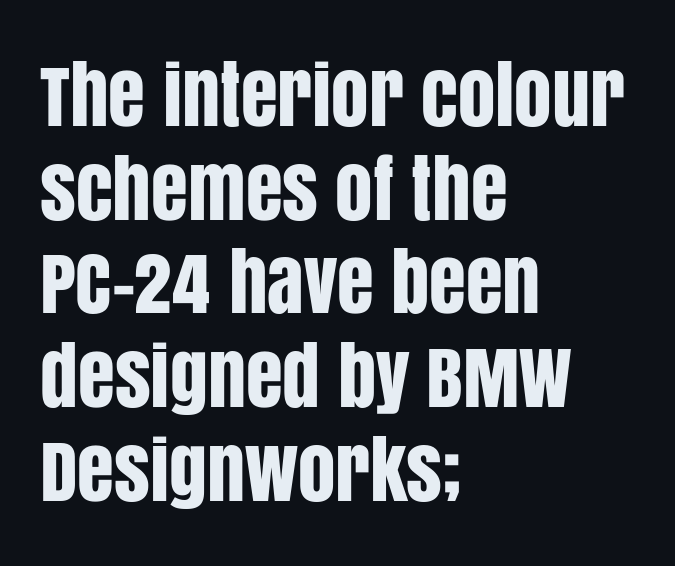
Q: Is the text italic (slanted)? A: No, it is upright.
Q: Is the typeface a serif or a sans-serif typeface? A: Sans-serif.
Q: Is the text underlined? A: No.
Q: How is the paragraph aligned? A: Left-aligned.
Q: Is the spacing between letters normal or unusually wide? A: Normal.
Q: Is the spacing between lines tight, normal or loose? A: Normal.
Q: Width (condensed, normal, or wide)? A: Condensed.
Q: Stroke contrast? A: Low.
Q: x-height? A: Large.
Q: Monospaced? A: No.
